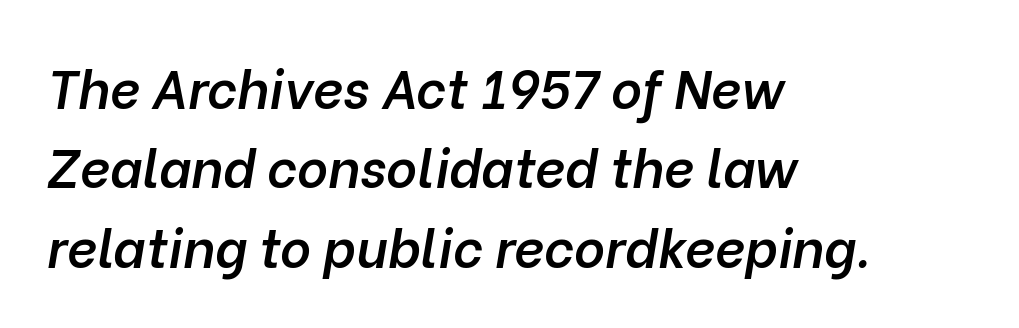
Q: Is the text bold? A: Semi-bold.
Q: Is the text italic (slanted)? A: Yes, it leans right by about 10 degrees.
Q: Is the text underlined? A: No.
Q: How is the paragraph aligned? A: Left-aligned.
Q: Is the spacing between letters normal or unusually wide? A: Normal.
Q: Is the spacing between lines tight, normal or loose? A: Normal.
Q: Width (condensed, normal, or wide)? A: Normal.
Q: Stroke contrast? A: Low.
Q: x-height? A: Medium.
Q: Monospaced? A: No.
